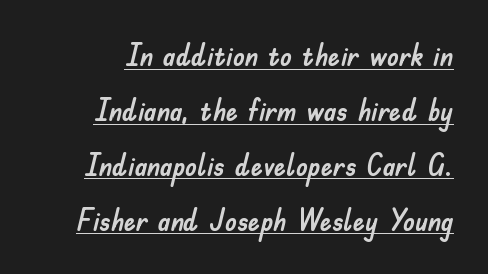
Q: Is the text italic (slanted)? A: Yes.
Q: Is the typeface a serif or a sans-serif typeface? A: Sans-serif.
Q: Is the text underlined? A: Yes.
Q: Is the spacing between letters normal or unusually wide? A: Normal.
Q: Width (condensed, normal, or wide)? A: Normal.
Q: Stroke contrast? A: Low.
Q: x-height? A: Small.
Q: Monospaced? A: No.
